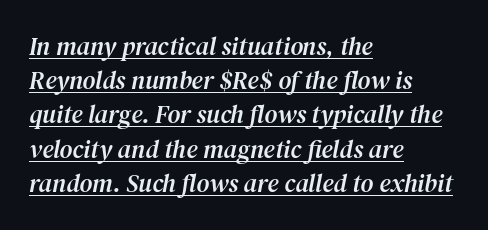
{"italic": "yes", "lean": "right", "slant_degrees": 12, "underline": "yes", "align": "left", "line_spacing": "normal", "line_spacing_ratio": 1.37, "letter_spacing": "normal", "letter_spacing_em": 0.0, "glyph_px": 25}
